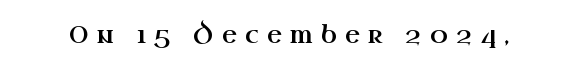
Q: Is the text italic (slanted)? A: No, it is upright.
Q: Is the text underlined? A: No.
Q: Is the spacing between letters normal or unusually wide? A: Unusually wide.
